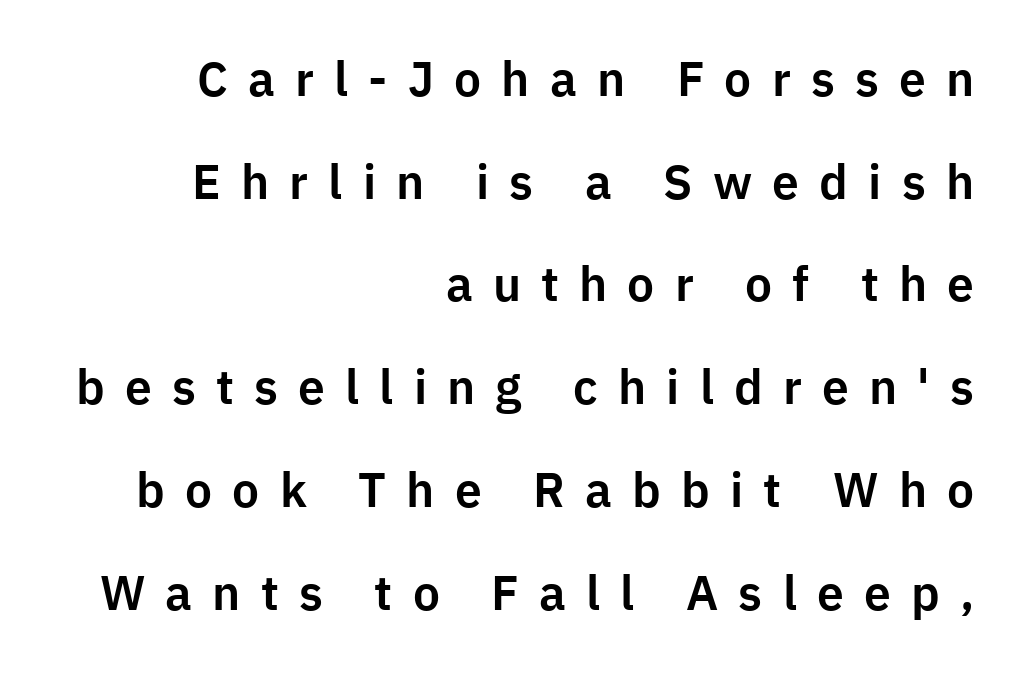
Q: Is the text italic (slanted)? A: No, it is upright.
Q: Is the typeface a serif or a sans-serif typeface? A: Sans-serif.
Q: Is the text underlined? A: No.
Q: How is the paragraph aligned? A: Right-aligned.
Q: Is the spacing between letters normal or unusually wide? A: Unusually wide.
Q: Is the spacing between lines tight, normal or loose? A: Loose.
Q: Width (condensed, normal, or wide)? A: Normal.
Q: Stroke contrast? A: Low.
Q: x-height? A: Medium.
Q: Monospaced? A: No.
